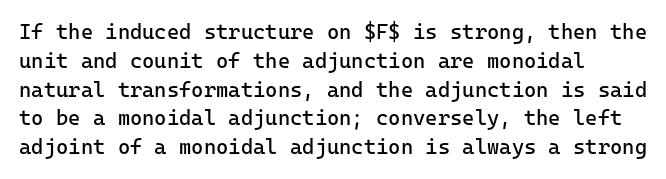
Nothing heavy about these letters — not bold at all. A typesetter would call this leading conventional body-copy spacing. Glyph-to-glyph distance matches everyday printed text. The lettering stays uniformly vertical, giving the passage a roman look. The passage shown is not underscored anywhere.
